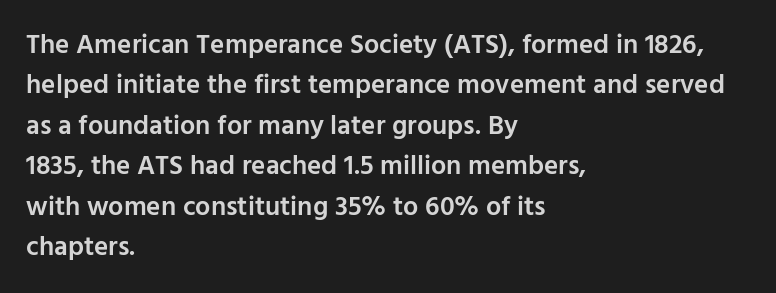
The image shows 27 px text type, upright; set left-aligned, normal line spacing (1.5x), normal letter spacing, not underlined.
